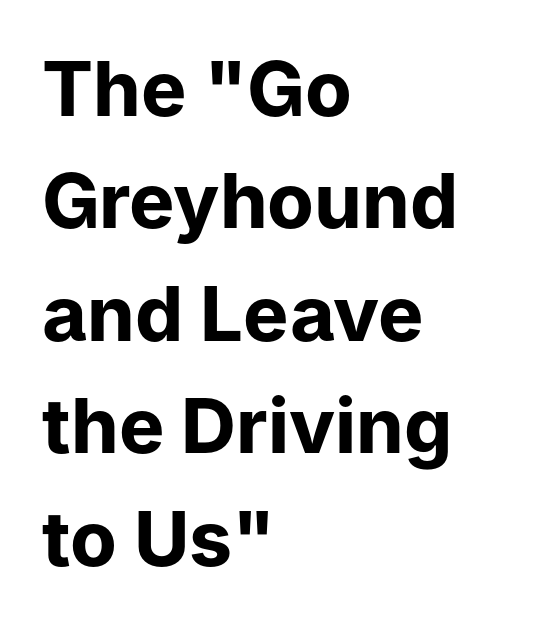
{"serif": "no", "italic": "no", "bold": "yes", "weight": "bold", "width": "normal", "stroke_contrast": "low", "x_height": "medium", "monospaced": "no", "underline": "no", "align": "left", "line_spacing": "normal", "line_spacing_ratio": 1.48, "letter_spacing": "normal", "letter_spacing_em": 0.0, "glyph_px": 76}
